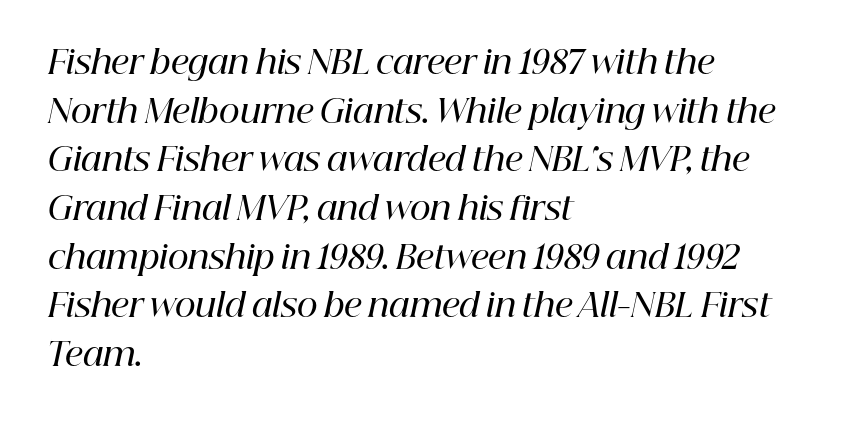
Line beginnings align vertically; line endings do not. When letters slant like this, we call the style italic. Check under the words: just untouched page. The passage shown is typed in a proportional face where columns would drift. You can tell from the footed stems that serif type was used.
